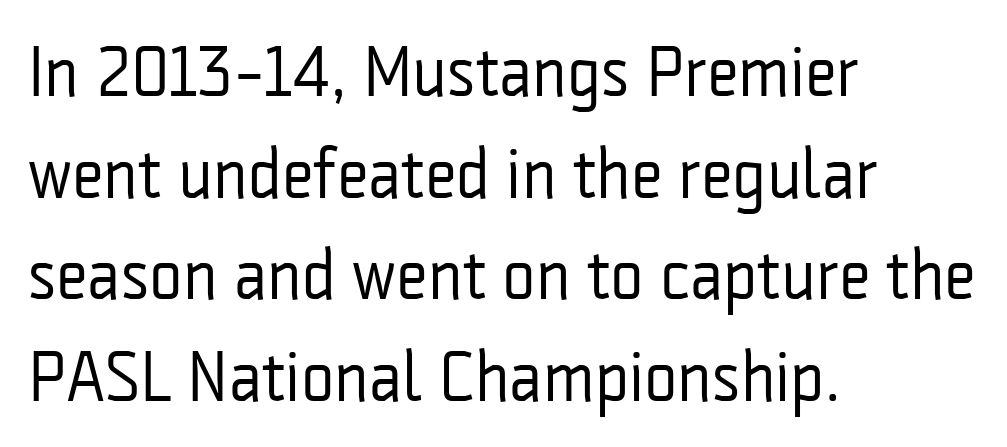
The image shows 71 px regular-weight, condensed sans-serif type, upright; set left-aligned, normal line spacing (1.43x), normal letter spacing, not underlined; low stroke contrast and a medium x-height.
